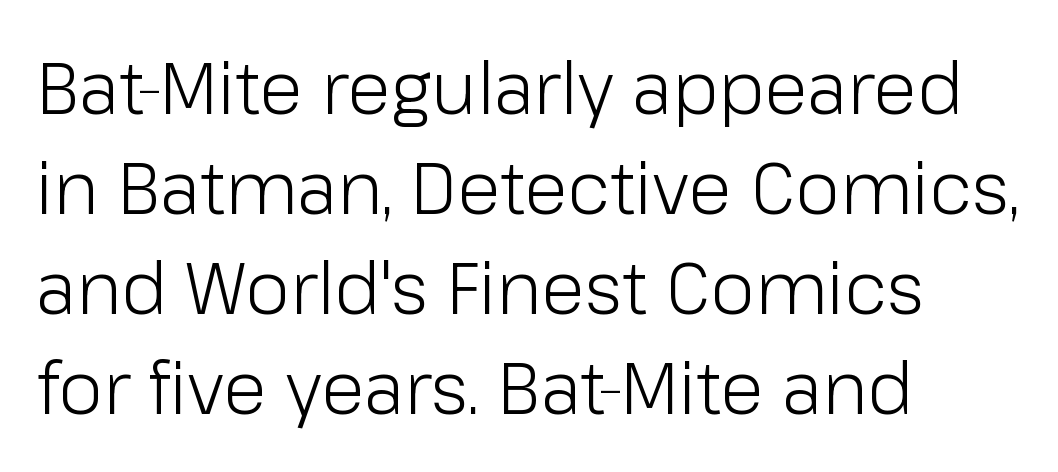
{"serif": "no", "italic": "no", "bold": "no", "weight": "light", "width": "normal", "stroke_contrast": "low", "x_height": "medium", "monospaced": "no", "underline": "no", "align": "left", "line_spacing": "normal", "line_spacing_ratio": 1.39, "letter_spacing": "normal", "letter_spacing_em": 0.0, "glyph_px": 72}
